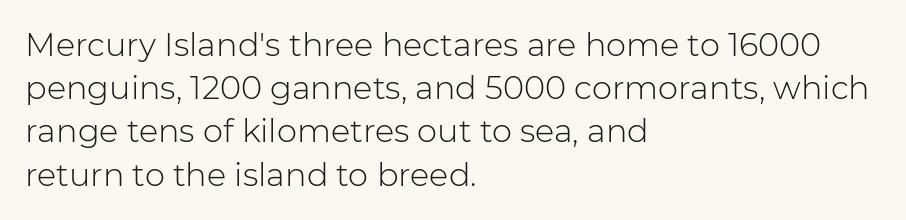
{"serif": "no", "italic": "no", "bold": "no", "weight": "light", "width": "normal", "stroke_contrast": "low", "x_height": "medium", "monospaced": "no", "underline": "no", "align": "left", "line_spacing": "normal", "line_spacing_ratio": 1.35, "letter_spacing": "normal", "letter_spacing_em": 0.0, "glyph_px": 32}
